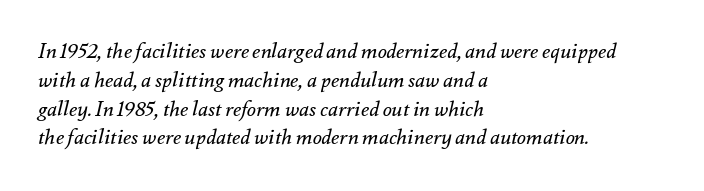
{"italic": "yes", "lean": "right", "slant_degrees": 12, "bold": "no", "underline": "no", "align": "left", "line_spacing": "normal", "line_spacing_ratio": 1.37, "letter_spacing": "normal", "letter_spacing_em": 0.0, "glyph_px": 21}
